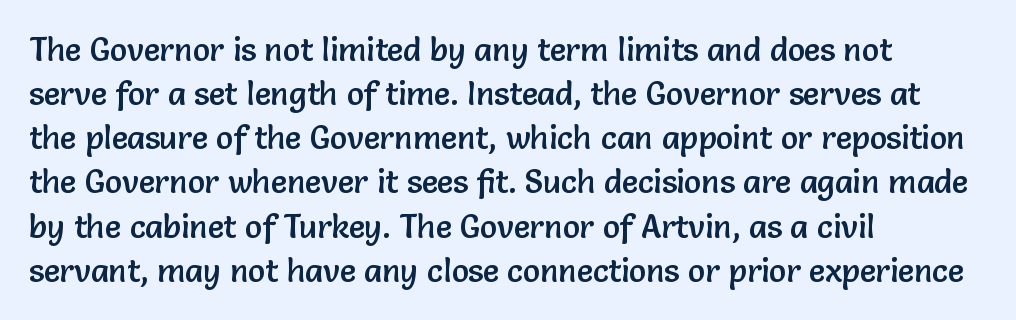
Q: Is the text italic (slanted)? A: No, it is upright.
Q: Is the typeface a serif or a sans-serif typeface? A: Sans-serif.
Q: Is the text underlined? A: No.
Q: How is the paragraph aligned? A: Left-aligned.
Q: Is the spacing between letters normal or unusually wide? A: Normal.
Q: Is the spacing between lines tight, normal or loose? A: Normal.
Q: Width (condensed, normal, or wide)? A: Normal.
Q: Stroke contrast? A: Low.
Q: x-height? A: Medium.
Q: Monospaced? A: No.
